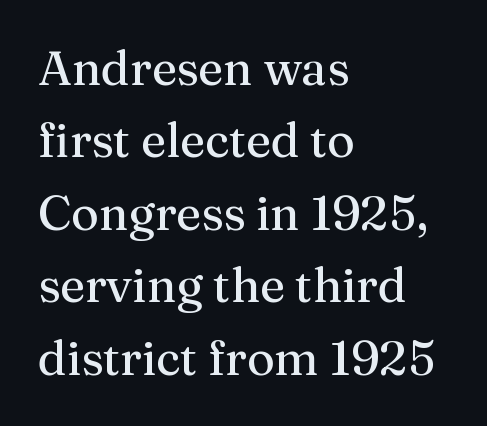
{"serif": "yes", "italic": "no", "bold": "no", "weight": "regular", "width": "normal", "stroke_contrast": "medium", "x_height": "medium", "monospaced": "no", "underline": "no", "align": "left", "line_spacing": "normal", "line_spacing_ratio": 1.51, "letter_spacing": "normal", "letter_spacing_em": 0.0, "glyph_px": 48}
